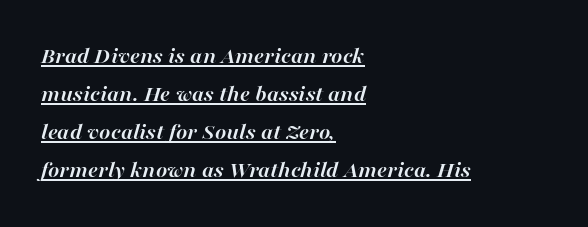
Q: Is the text bold? A: Yes.
Q: Is the text italic (slanted)? A: Yes, it leans right by about 16 degrees.
Q: Is the text underlined? A: Yes.
Q: How is the paragraph aligned? A: Left-aligned.
Q: Is the spacing between letters normal or unusually wide? A: Normal.
Q: Is the spacing between lines tight, normal or loose? A: Normal.
